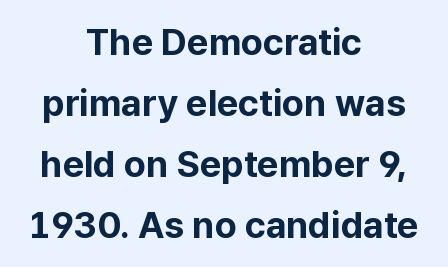
The image shows 37 px bold sans-serif type, upright; set centered, normal line spacing (1.65x), normal letter spacing, not underlined; low stroke contrast and a medium x-height.
